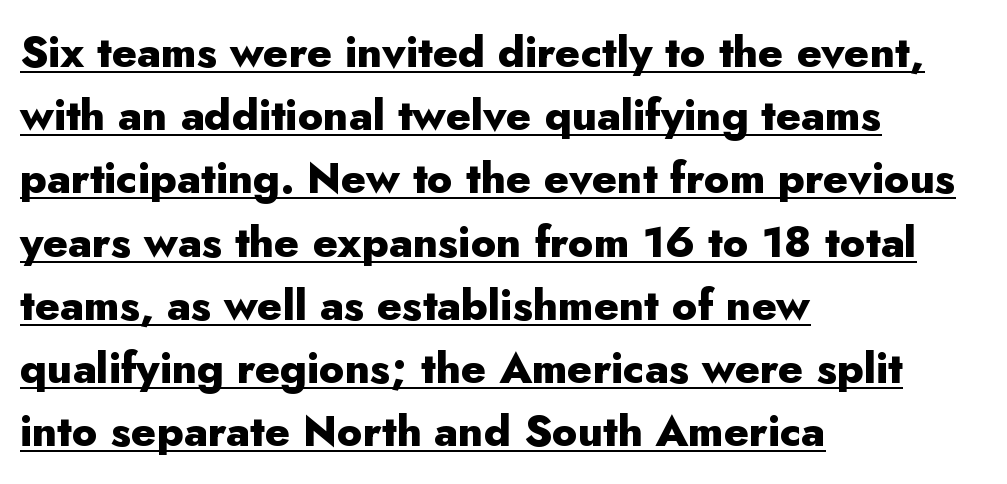
Q: Is the text bold? A: Yes.
Q: Is the text italic (slanted)? A: No, it is upright.
Q: Is the typeface a serif or a sans-serif typeface? A: Sans-serif.
Q: Is the text underlined? A: Yes.
Q: How is the paragraph aligned? A: Left-aligned.
Q: Is the spacing between letters normal or unusually wide? A: Normal.
Q: Is the spacing between lines tight, normal or loose? A: Normal.
Q: Width (condensed, normal, or wide)? A: Normal.
Q: Stroke contrast? A: Low.
Q: x-height? A: Small.
Q: Monospaced? A: No.
